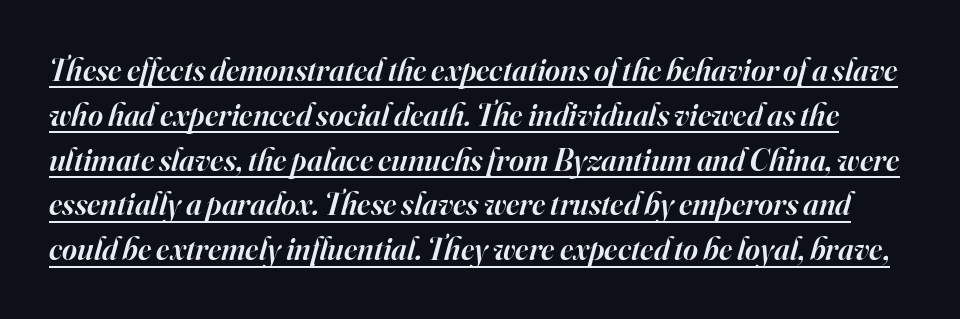
Q: Is the text bold? A: Semi-bold.
Q: Is the text italic (slanted)? A: Yes, it leans right by about 16 degrees.
Q: Is the typeface a serif or a sans-serif typeface? A: Serif.
Q: Is the text underlined? A: Yes.
Q: Is the spacing between letters normal or unusually wide? A: Normal.
Q: Is the spacing between lines tight, normal or loose? A: Normal.
Q: Width (condensed, normal, or wide)? A: Normal.
Q: Stroke contrast? A: High.
Q: x-height? A: Small.
Q: Monospaced? A: No.
